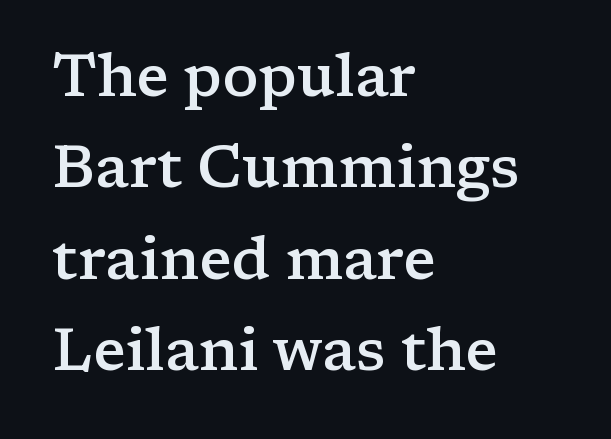
{"serif": "yes", "italic": "no", "bold": "semi", "weight": "semibold", "width": "wide", "stroke_contrast": "low", "x_height": "medium", "monospaced": "no", "underline": "no", "align": "left", "line_spacing": "normal", "line_spacing_ratio": 1.55, "letter_spacing": "normal", "letter_spacing_em": 0.0, "glyph_px": 59}
